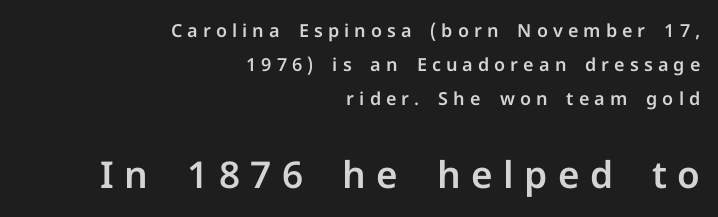
Ascenders rise straight up at ninety degrees. The glyphs are unaccompanied by any horizontal stroke below them. Caption: upper text group reduced, lower text group enlarged. One-word summary of the alignment: right.
